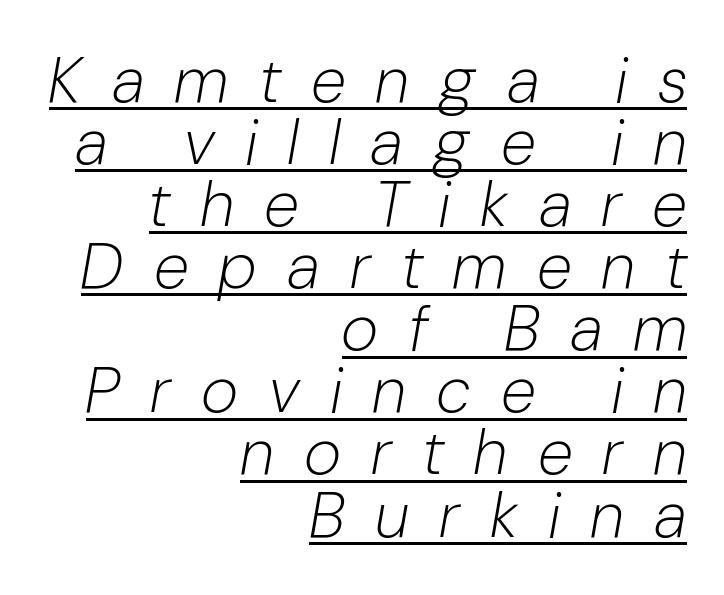
The image shows 64 px light, condensed type, italic (leaning right); set right-aligned, tight line spacing (0.97x), unusually wide letter spacing (+0.5 em), underlined; low stroke contrast and a medium x-height.
